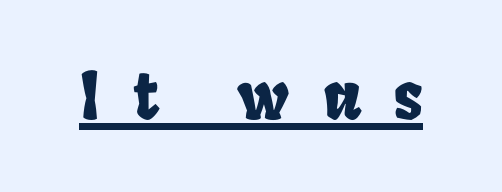
{"width": "condensed", "stroke_contrast": "low", "x_height": "large", "monospaced": "no", "underline": "yes", "letter_spacing": "wide", "letter_spacing_em": 0.49, "glyph_px": 66}
